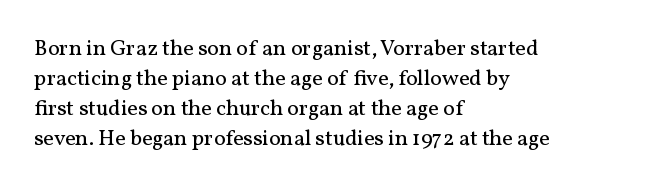
The image shows 22 px text type, upright; set left-aligned, normal line spacing (1.37x), normal letter spacing, not underlined.
